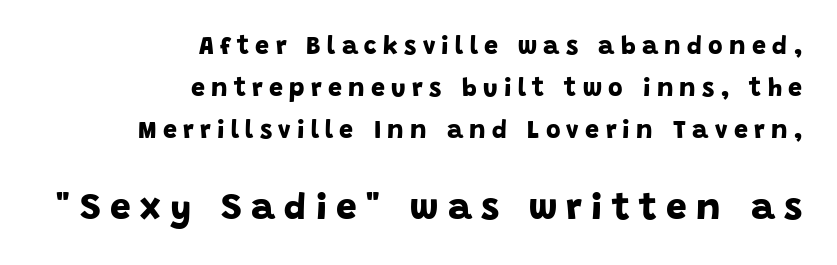
The image shows 37 px bold sans-serif type; set right-aligned, normal line spacing (1.69x), unusually wide letter spacing (+0.25 em), not underlined; the second (bottom) block is 1.48x larger; low stroke contrast and a large x-height.
